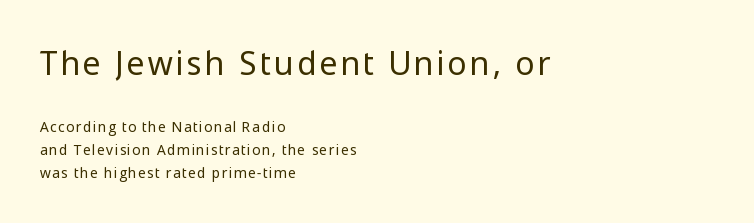
Is the block centered? No — it sits flush against the left margin. Does the leading feel generous? No, just average. Only glyphs here, with clear space below each row. The lettering stays uniformly vertical, giving the passage a roman look. Caption: face not bold, strokes unweighted.
